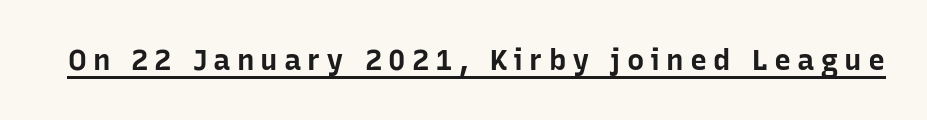
The image shows 29 px bold sans-serif type, upright; set unusually wide letter spacing (+0.21 em), underlined; low stroke contrast and a medium x-height.
